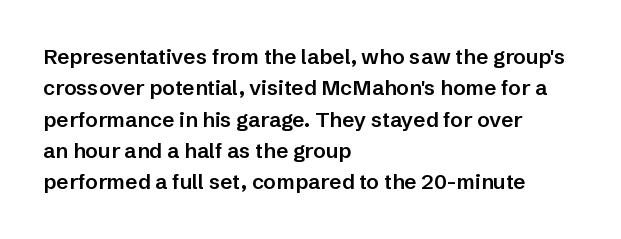
{"italic": "no", "bold": "semi", "underline": "no", "align": "left", "line_spacing": "normal", "line_spacing_ratio": 1.49, "letter_spacing": "normal", "letter_spacing_em": 0.0, "glyph_px": 21}
